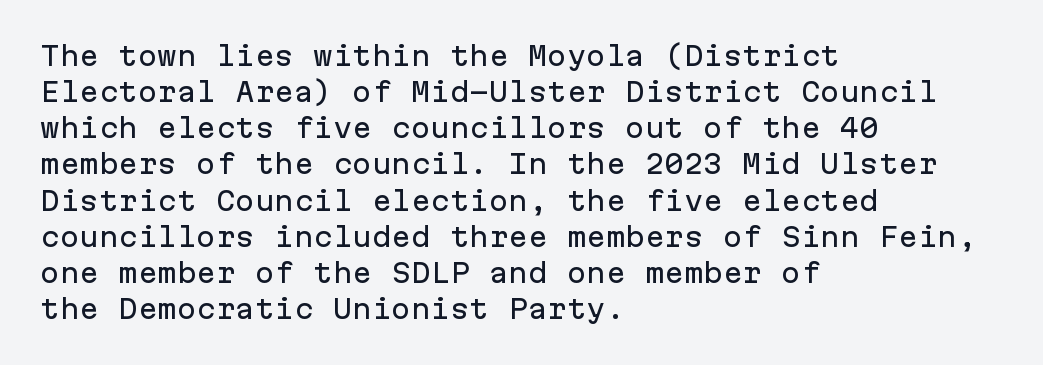
The image shows 26 px text type, upright; set left-aligned, normal line spacing (1.39x), normal letter spacing, not underlined.
